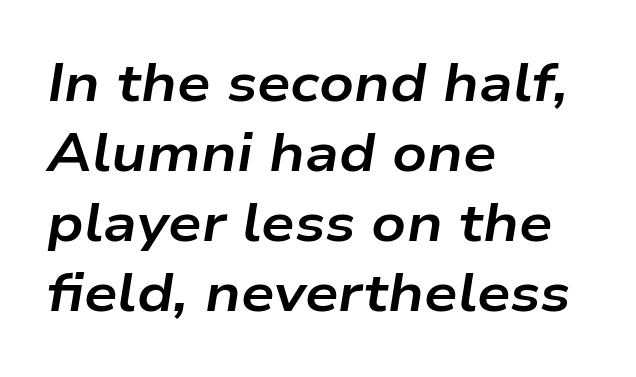
{"italic": "yes", "lean": "right", "slant_degrees": 9, "bold": "yes", "weight": "bold", "width": "wide", "stroke_contrast": "low", "x_height": "medium", "monospaced": "no", "underline": "no", "align": "left", "line_spacing": "normal", "line_spacing_ratio": 1.32, "letter_spacing": "normal", "letter_spacing_em": 0.0, "glyph_px": 53}
